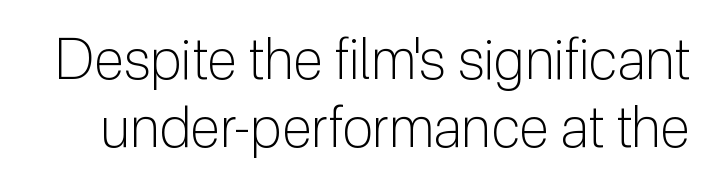
Weight: regular or lighter. The glyphs in this specimen are sans serif. The rendering uses natural spacing where letterforms have individual widths. Any mark beneath the type? The region is blank. The type is set solid horizontally, with unmodified tracking. Posture: upright roman.
